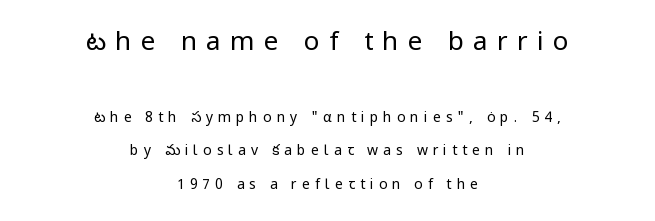
Q: Is the text bold? A: No.
Q: Is the text italic (slanted)? A: No, it is upright.
Q: Is the text underlined? A: No.
Q: How is the paragraph aligned? A: Centered.
Q: Is the spacing between letters normal or unusually wide? A: Unusually wide.
Q: Is the spacing between lines tight, normal or loose? A: Loose.
Q: Which block of text is set in a larger size, the first (top) or the second (bottom)? A: The first (top) one.
